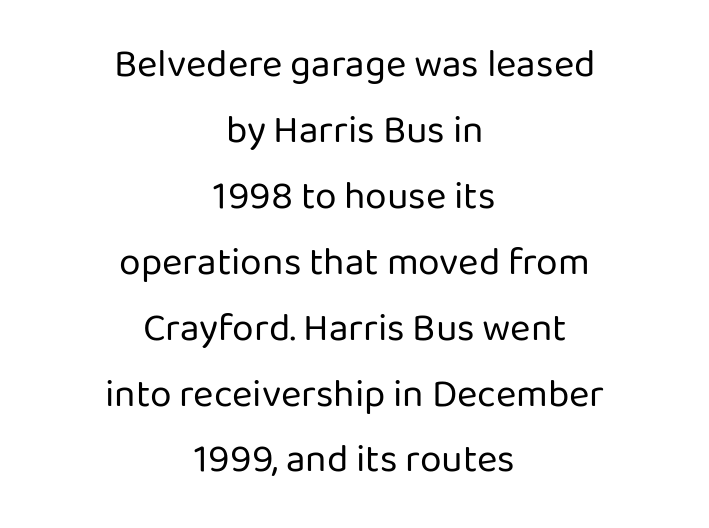
{"serif": "no", "italic": "no", "bold": "no", "weight": "regular", "width": "normal", "stroke_contrast": "low", "x_height": "medium", "monospaced": "no", "underline": "no", "align": "center", "line_spacing": "normal", "line_spacing_ratio": 1.69, "letter_spacing": "normal", "letter_spacing_em": 0.0, "glyph_px": 39}
